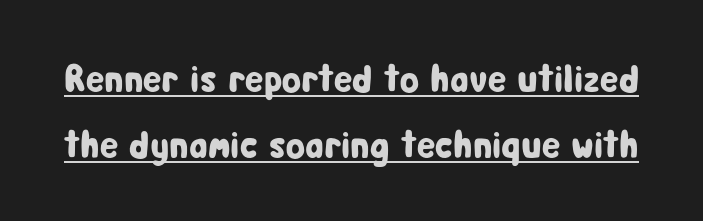
A typesetter would call this leading conventional body-copy spacing. Unlike a traditional serif, this face leaves its strokes unadorned. The specimen includes a rule beneath the text block's lines. Is this a fixed-width face? No — the glyphs have proportional, varying widths. Compared with typical body copy, the letter spacing here is the same. Unlike italic type, these characters show no tilt at all.
